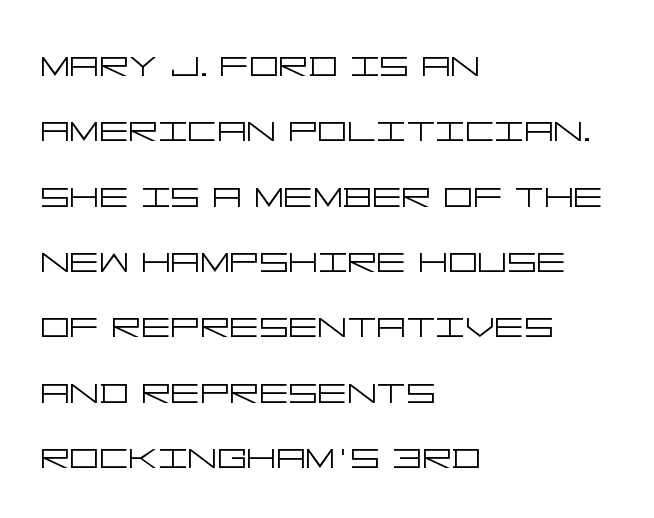
Q: Is the text bold? A: No.
Q: Is the text italic (slanted)? A: No, it is upright.
Q: Is the typeface a serif or a sans-serif typeface? A: Sans-serif.
Q: Is the text underlined? A: No.
Q: How is the paragraph aligned? A: Left-aligned.
Q: Is the spacing between letters normal or unusually wide? A: Normal.
Q: Is the spacing between lines tight, normal or loose? A: Normal.
Q: Width (condensed, normal, or wide)? A: Wide.
Q: Stroke contrast? A: Low.
Q: x-height? A: Large.
